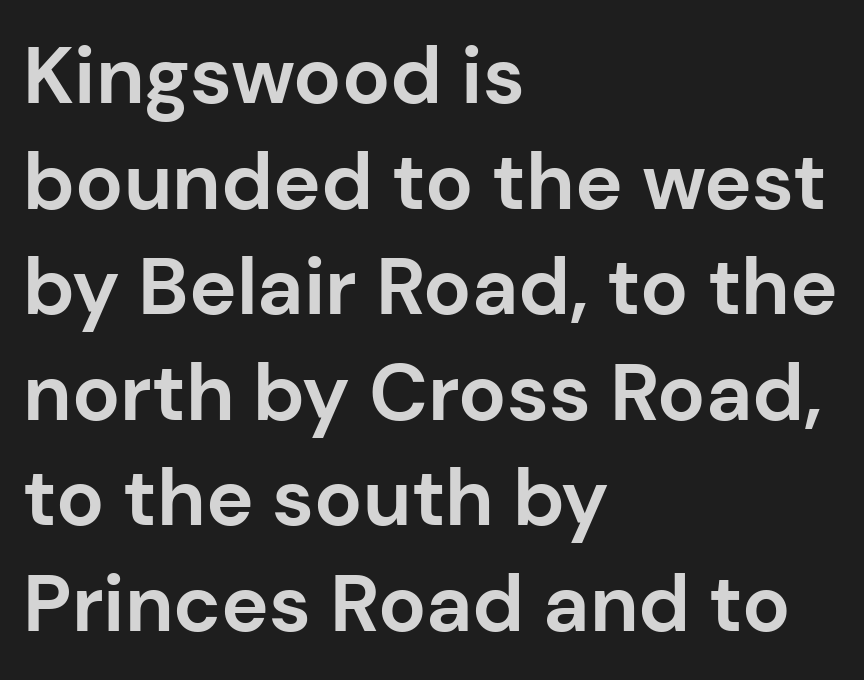
The face used here is a sans, in the tradition of grotesques and geometrics. A classic flush-left, rag-right setting is used for this passage. Glyph-to-glyph distance matches everyday printed text. Decoration check: the copy has no underline. Leading: standard. Summary of weight: heavy, a full bold.
